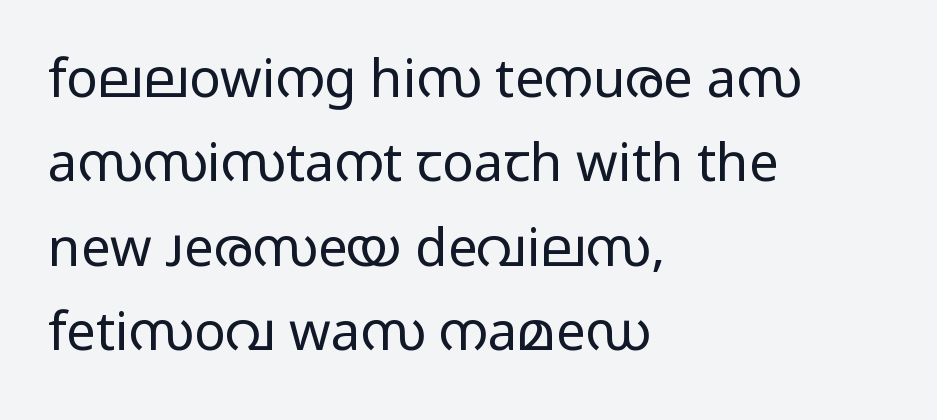
Q: Is the text bold? A: No.
Q: Is the text italic (slanted)? A: No, it is upright.
Q: Is the typeface a serif or a sans-serif typeface? A: Sans-serif.
Q: Is the text underlined? A: No.
Q: How is the paragraph aligned? A: Left-aligned.
Q: Is the spacing between letters normal or unusually wide? A: Normal.
Q: Is the spacing between lines tight, normal or loose? A: Normal.
Q: Width (condensed, normal, or wide)? A: Wide.
Q: Stroke contrast? A: Low.
Q: x-height? A: Medium.
Q: Monospaced? A: No.
